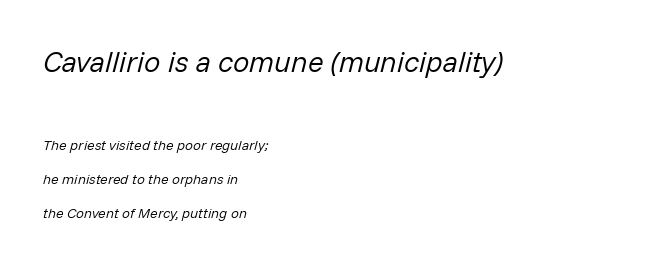
Any mark beneath the type? The region is blank. Stem width sits at or under what a default text font uses. Typeset ragged right — the left edge is the straight one. Tall strokes in this sample are angled rather than plumb.
